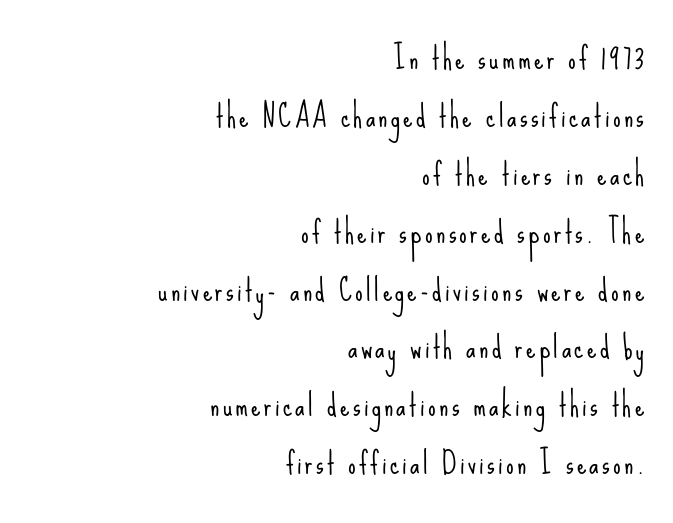
Q: Is the text bold? A: No.
Q: Is the text italic (slanted)? A: No, it is upright.
Q: Is the typeface a serif or a sans-serif typeface? A: Sans-serif.
Q: Is the text underlined? A: No.
Q: How is the paragraph aligned? A: Right-aligned.
Q: Is the spacing between lines tight, normal or loose? A: Loose.
Q: Width (condensed, normal, or wide)? A: Condensed.
Q: Stroke contrast? A: Low.
Q: x-height? A: Small.
Q: Monospaced? A: No.
